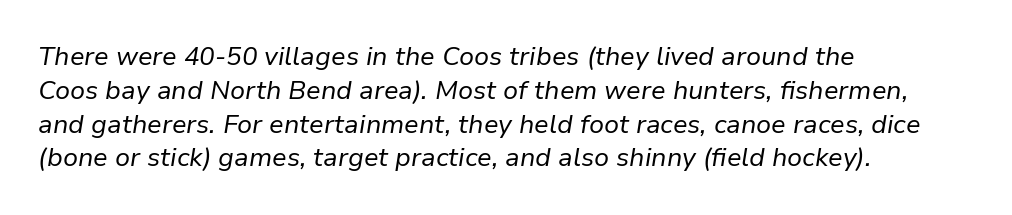
{"italic": "yes", "lean": "right", "slant_degrees": 9, "bold": "no", "underline": "no", "align": "left", "line_spacing": "normal", "line_spacing_ratio": 1.3, "letter_spacing": "normal", "letter_spacing_em": 0.0, "glyph_px": 26}
